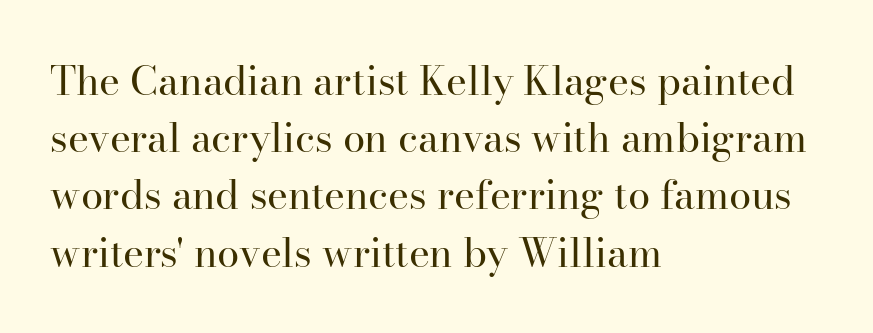
{"serif": "yes", "italic": "no", "bold": "no", "weight": "regular", "width": "normal", "stroke_contrast": "high", "x_height": "small", "monospaced": "no", "underline": "no", "align": "left", "line_spacing": "normal", "line_spacing_ratio": 1.43, "letter_spacing": "normal", "letter_spacing_em": 0.0, "glyph_px": 40}
